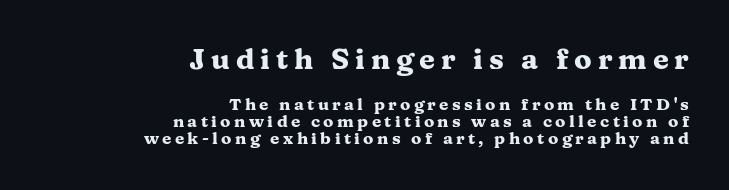
The face used here is proportionally spaced, like ordinary book or web type. Descenders hang freely into open space. The typesetting leans heavy: a genuine bold. The vertical gap from one line to the next is small. Notice how the passage keeps a crisp vertical edge on the right only.
